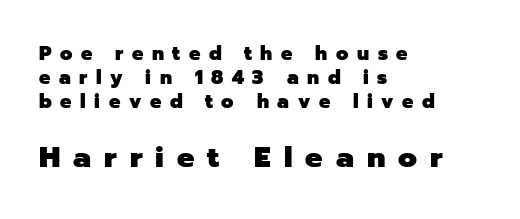
You could only call the tracking loose — the letters float apart. Line starts are locked; line ends wander. The letters advance in unequal steps, a hallmark of proportional type. Top chunk: small. Bottom chunk: large. Every stem runs plumb, perpendicular to the baseline.
